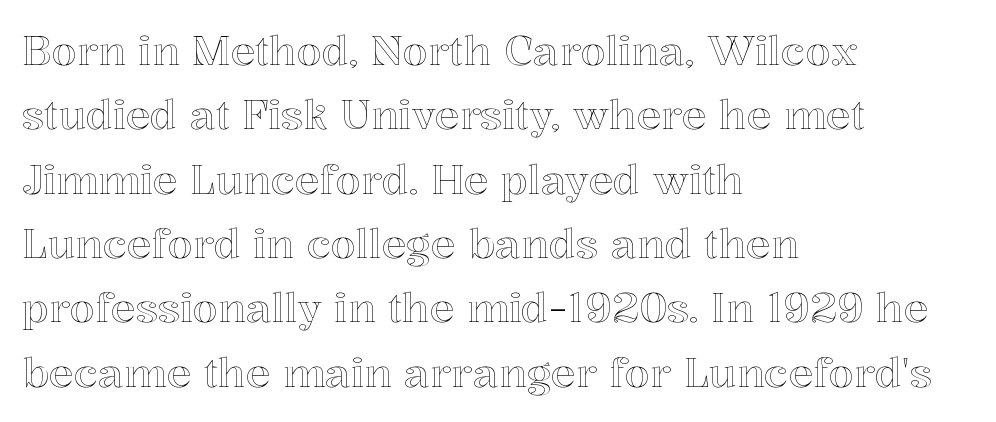
Q: Is the text italic (slanted)? A: No, it is upright.
Q: Is the text underlined? A: No.
Q: How is the paragraph aligned? A: Left-aligned.
Q: Is the spacing between letters normal or unusually wide? A: Normal.
Q: Is the spacing between lines tight, normal or loose? A: Normal.
Q: Width (condensed, normal, or wide)? A: Normal.
Q: x-height? A: Medium.
Q: Monospaced? A: No.
